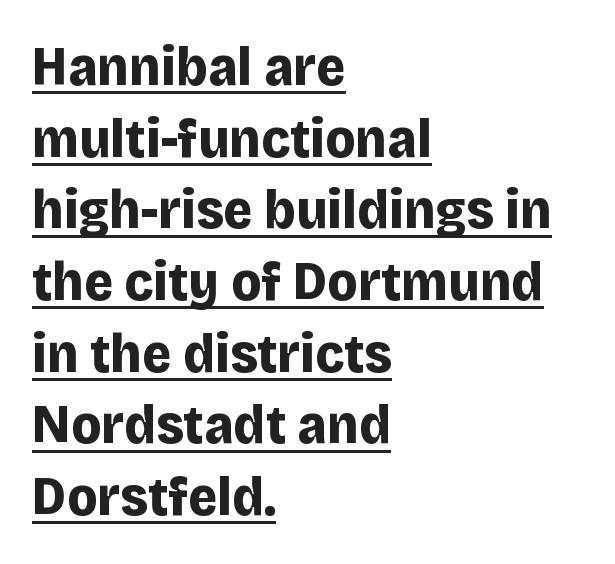
Q: Is the text bold? A: Yes.
Q: Is the text italic (slanted)? A: No, it is upright.
Q: Is the typeface a serif or a sans-serif typeface? A: Sans-serif.
Q: Is the text underlined? A: Yes.
Q: How is the paragraph aligned? A: Left-aligned.
Q: Is the spacing between letters normal or unusually wide? A: Normal.
Q: Is the spacing between lines tight, normal or loose? A: Normal.
Q: Width (condensed, normal, or wide)? A: Normal.
Q: Stroke contrast? A: Low.
Q: x-height? A: Large.
Q: Monospaced? A: No.
